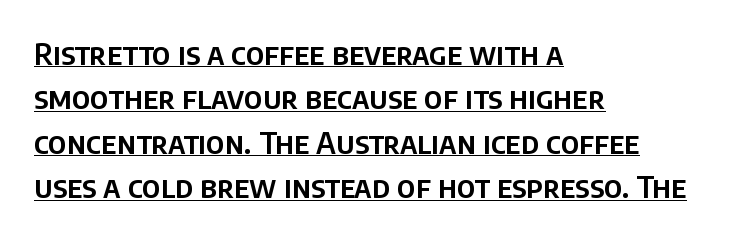
Q: Is the text italic (slanted)? A: No, it is upright.
Q: Is the typeface a serif or a sans-serif typeface? A: Sans-serif.
Q: Is the text underlined? A: Yes.
Q: How is the paragraph aligned? A: Left-aligned.
Q: Is the spacing between letters normal or unusually wide? A: Normal.
Q: Is the spacing between lines tight, normal or loose? A: Normal.
Q: Width (condensed, normal, or wide)? A: Normal.
Q: Stroke contrast? A: Low.
Q: x-height? A: Large.
Q: Monospaced? A: No.
